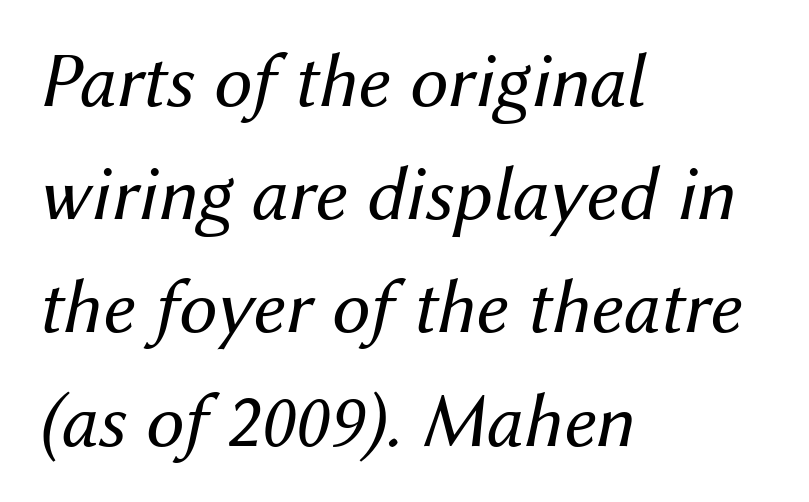
{"italic": "yes", "lean": "right", "slant_degrees": 12, "bold": "no", "weight": "regular", "width": "normal", "stroke_contrast": "medium", "x_height": "medium", "monospaced": "no", "underline": "no", "align": "left", "line_spacing": "normal", "line_spacing_ratio": 1.47, "letter_spacing": "normal", "letter_spacing_em": 0.0, "glyph_px": 77}
